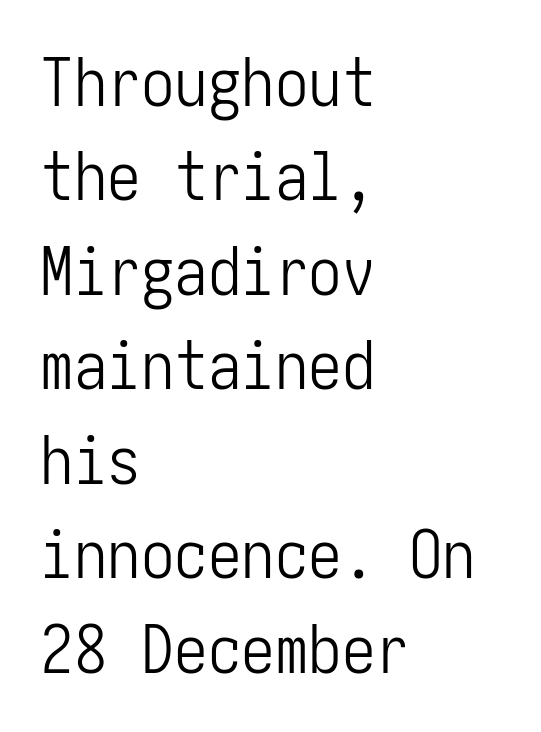
{"serif": "no", "italic": "no", "bold": "no", "weight": "light", "width": "condensed", "stroke_contrast": "low", "x_height": "medium", "underline": "no", "align": "left", "line_spacing": "normal", "line_spacing_ratio": 1.41, "letter_spacing": "normal", "letter_spacing_em": 0.0, "glyph_px": 67}
